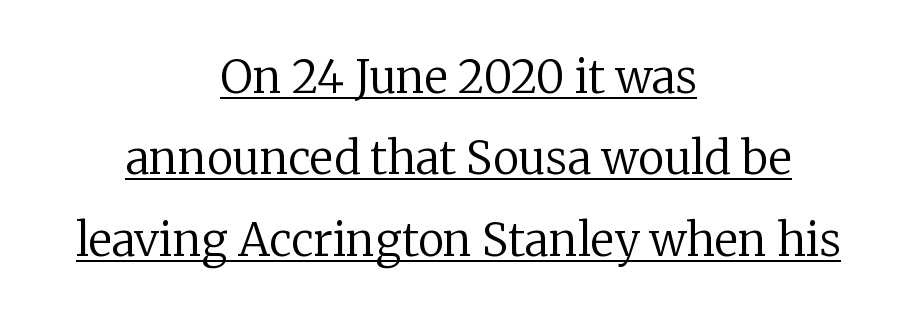
Q: Is the text bold? A: No.
Q: Is the text italic (slanted)? A: No, it is upright.
Q: Is the typeface a serif or a sans-serif typeface? A: Serif.
Q: Is the text underlined? A: Yes.
Q: How is the paragraph aligned? A: Centered.
Q: Is the spacing between letters normal or unusually wide? A: Normal.
Q: Width (condensed, normal, or wide)? A: Normal.
Q: Stroke contrast? A: Low.
Q: x-height? A: Medium.
Q: Monospaced? A: No.
